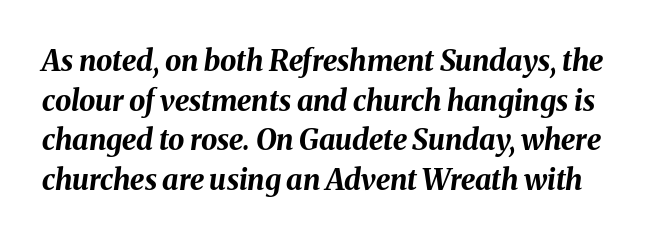
{"italic": "yes", "lean": "right", "slant_degrees": 8, "bold": "yes", "weight": "bold", "width": "normal", "stroke_contrast": "medium", "x_height": "medium", "monospaced": "no", "underline": "no", "line_spacing": "normal", "line_spacing_ratio": 1.37, "letter_spacing": "normal", "letter_spacing_em": 0.0, "glyph_px": 29}
